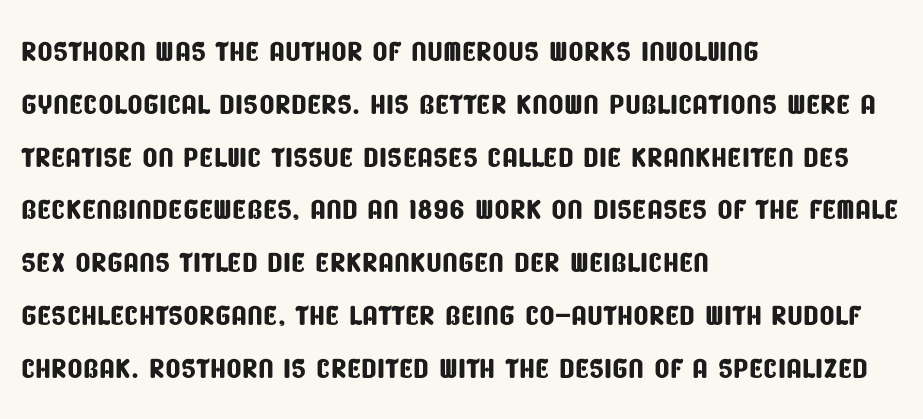
Q: Is the typeface a serif or a sans-serif typeface? A: Sans-serif.
Q: Is the text underlined? A: No.
Q: How is the paragraph aligned? A: Left-aligned.
Q: Is the spacing between letters normal or unusually wide? A: Normal.
Q: Is the spacing between lines tight, normal or loose? A: Normal.
Q: Width (condensed, normal, or wide)? A: Condensed.
Q: Stroke contrast? A: Low.
Q: x-height? A: Large.
Q: Monospaced? A: No.
